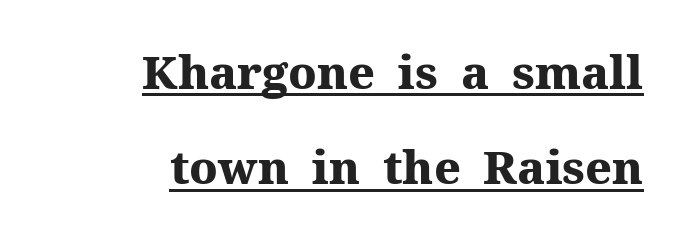
If you drew a ruler down the right edge, every line would touch it. Small tapered or slab feet sit at the stroke ends, so this counts as serif. The font's upright variant was chosen for this text. The words here are underlined. Typesetter's note: full bold, strokes at maximum text heaviness. A typesetter would call this proportional, since set widths differ per character.
